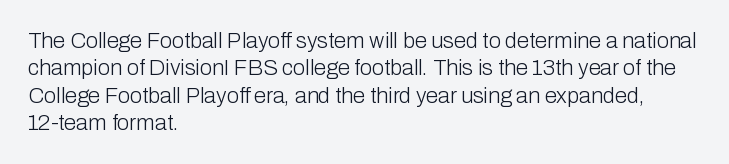
Counters stay open thanks to moderate or lighter strokes. All the whitespace from short lines collects on the right. Normally led — the rows are evenly, conventionally spaced. The glyphs are unaccompanied by any horizontal stroke below them.
